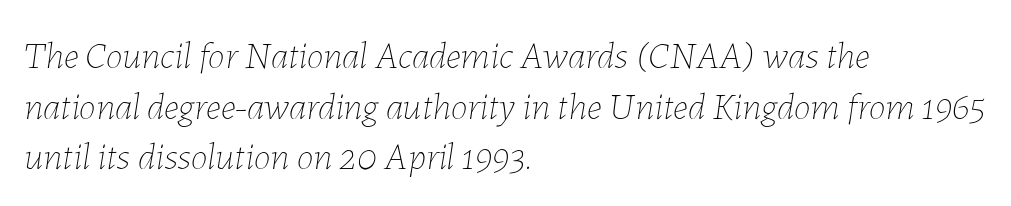
{"italic": "yes", "lean": "right", "slant_degrees": 7, "bold": "no", "weight": "thin", "width": "normal", "stroke_contrast": "low", "x_height": "medium", "monospaced": "no", "underline": "no", "align": "left", "line_spacing": "normal", "line_spacing_ratio": 1.33, "letter_spacing": "normal", "letter_spacing_em": 0.0, "glyph_px": 38}
